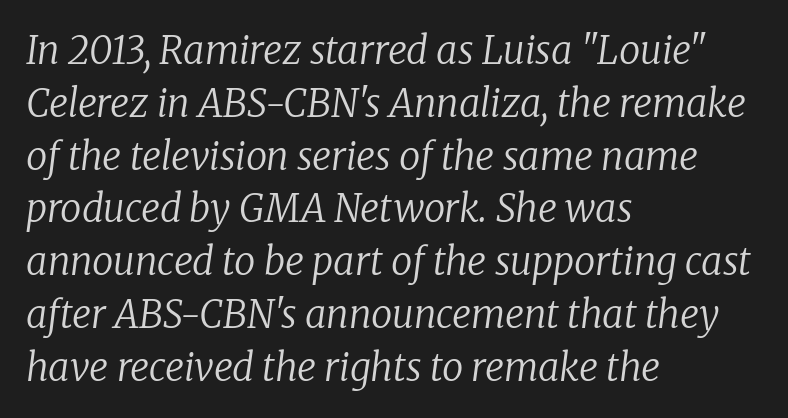
The image shows 38 px regular-weight serif type, italic (leaning right); set left-aligned, normal line spacing (1.39x), normal letter spacing, not underlined; low stroke contrast and a medium x-height.
